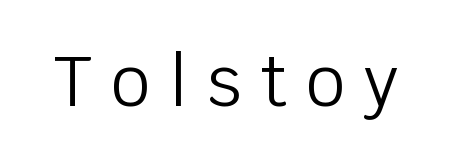
The image shows 70 px light sans-serif type, upright; set unusually wide letter spacing (+0.28 em), not underlined; low stroke contrast and a large x-height.
